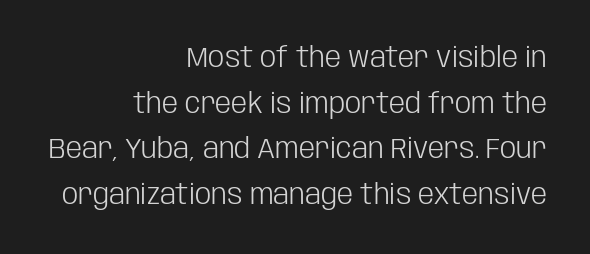
{"serif": "no", "italic": "no", "bold": "no", "weight": "light", "width": "condensed", "stroke_contrast": "low", "x_height": "large", "monospaced": "no", "underline": "no", "align": "right", "line_spacing": "normal", "line_spacing_ratio": 1.57, "letter_spacing": "normal", "letter_spacing_em": 0.0, "glyph_px": 29}
